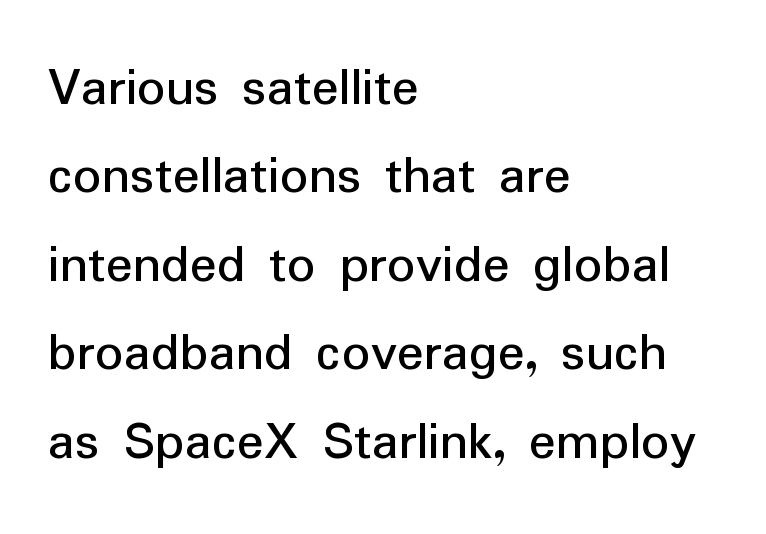
Q: Is the text italic (slanted)? A: No, it is upright.
Q: Is the typeface a serif or a sans-serif typeface? A: Sans-serif.
Q: Is the text underlined? A: No.
Q: How is the paragraph aligned? A: Left-aligned.
Q: Is the spacing between letters normal or unusually wide? A: Normal.
Q: Is the spacing between lines tight, normal or loose? A: Normal.
Q: Width (condensed, normal, or wide)? A: Normal.
Q: Stroke contrast? A: Low.
Q: x-height? A: Medium.
Q: Monospaced? A: No.
